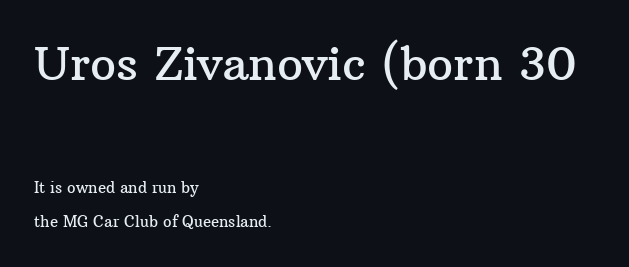
The image shows 46 px serif type, upright; set left-aligned, loose line spacing (2.32x), normal letter spacing, not underlined; the first (top) block is 3.07x larger; medium stroke contrast and a medium x-height.
